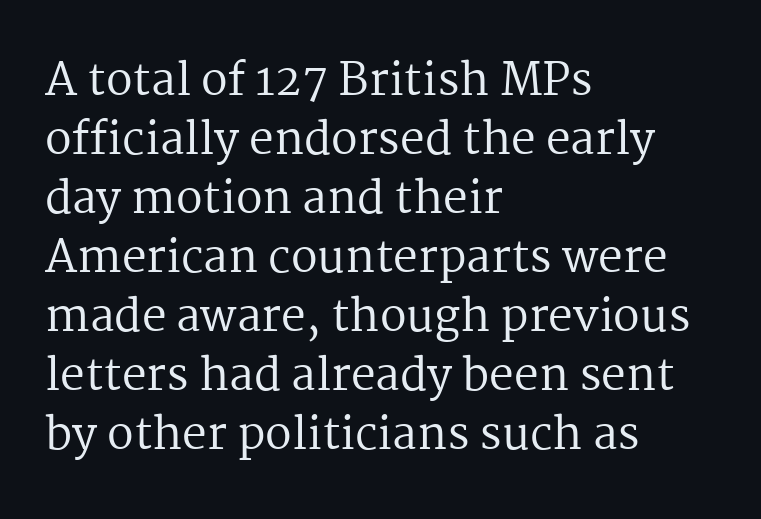
Q: Is the text bold? A: No.
Q: Is the text italic (slanted)? A: No, it is upright.
Q: Is the typeface a serif or a sans-serif typeface? A: Serif.
Q: Is the text underlined? A: No.
Q: How is the paragraph aligned? A: Left-aligned.
Q: Is the spacing between letters normal or unusually wide? A: Normal.
Q: Is the spacing between lines tight, normal or loose? A: Normal.
Q: Width (condensed, normal, or wide)? A: Normal.
Q: Stroke contrast? A: Medium.
Q: x-height? A: Medium.
Q: Monospaced? A: No.
